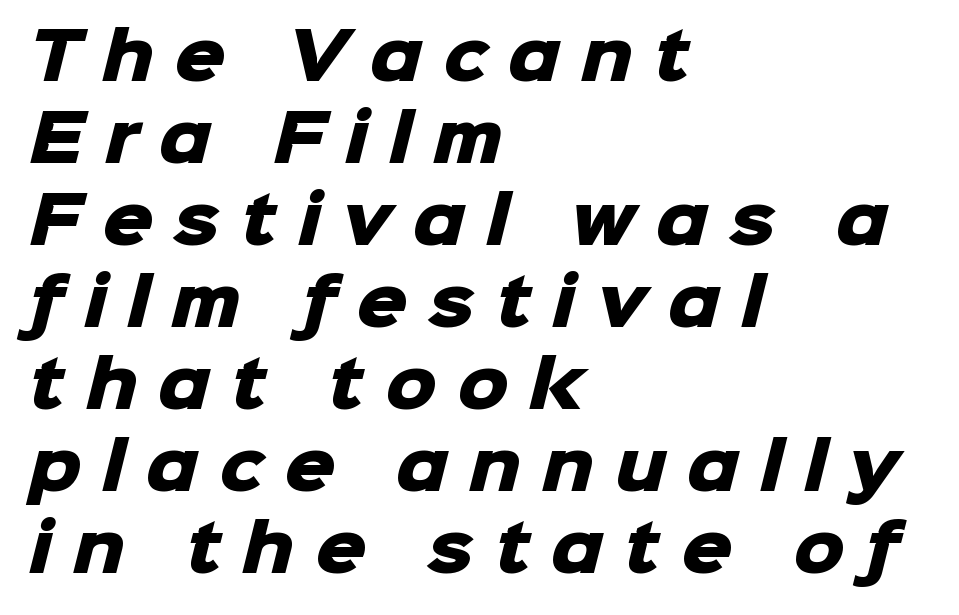
The image shows 64 px heavy sans-serif type; set left-aligned, normal line spacing (1.28x), unusually wide letter spacing (+0.32 em), not underlined; low stroke contrast and a medium x-height.
